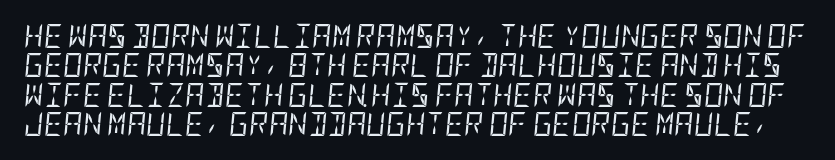
Q: Is the text bold? A: No.
Q: Is the text italic (slanted)? A: Yes, it leans right by about 5 degrees.
Q: Is the text underlined? A: No.
Q: Is the spacing between letters normal or unusually wide? A: Normal.
